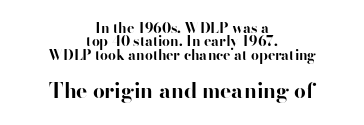
Successive baselines arrive quickly, one right under another. Does the copy run flush right? No — it is centered line by line. The letterforms sit shoulder to shoulder at normal distance. Vertical strokes here are truly vertical. Any mark beneath the type? The region is blank.
